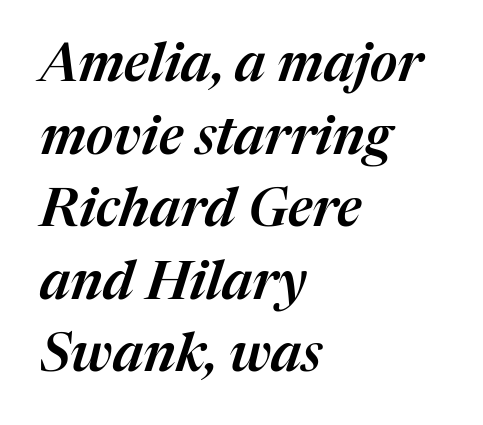
{"italic": "yes", "lean": "right", "slant_degrees": 17, "width": "normal", "stroke_contrast": "medium", "x_height": "medium", "monospaced": "no", "underline": "no", "align": "left", "line_spacing": "normal", "line_spacing_ratio": 1.37, "letter_spacing": "normal", "letter_spacing_em": 0.0, "glyph_px": 53}
